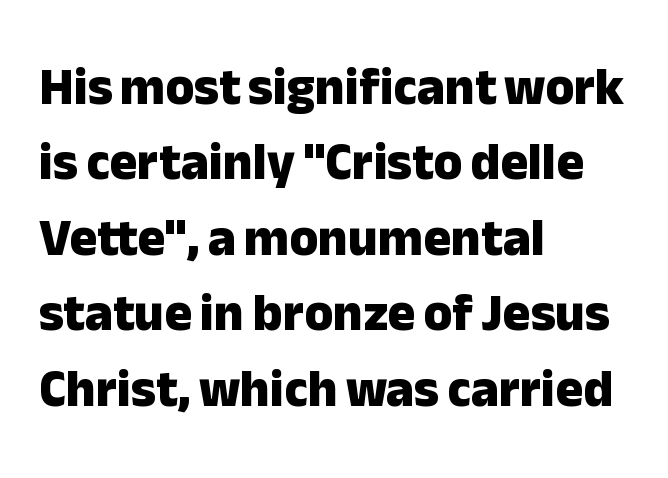
The image shows 52 px heavy sans-serif type, upright; set left-aligned, normal line spacing (1.45x), normal letter spacing, not underlined; low stroke contrast and a medium x-height.
